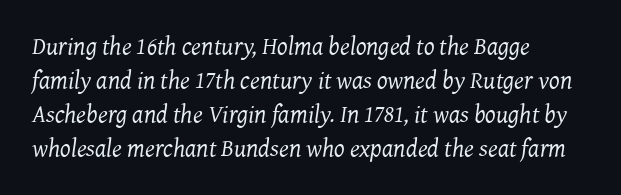
{"italic": "yes", "lean": "right", "slant_degrees": 7, "bold": "no", "underline": "no", "align": "left", "line_spacing": "normal", "line_spacing_ratio": 1.36, "letter_spacing": "normal", "letter_spacing_em": 0.0, "glyph_px": 25}
